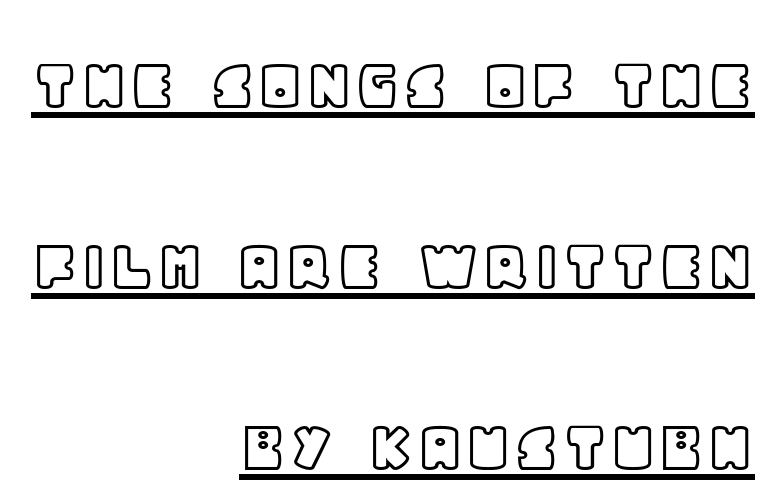
{"italic": "no", "width": "normal", "x_height": "large", "monospaced": "no", "underline": "yes", "align": "right", "line_spacing": "loose", "line_spacing_ratio": 2.32, "letter_spacing": "normal", "letter_spacing_em": 0.0, "glyph_px": 78}
